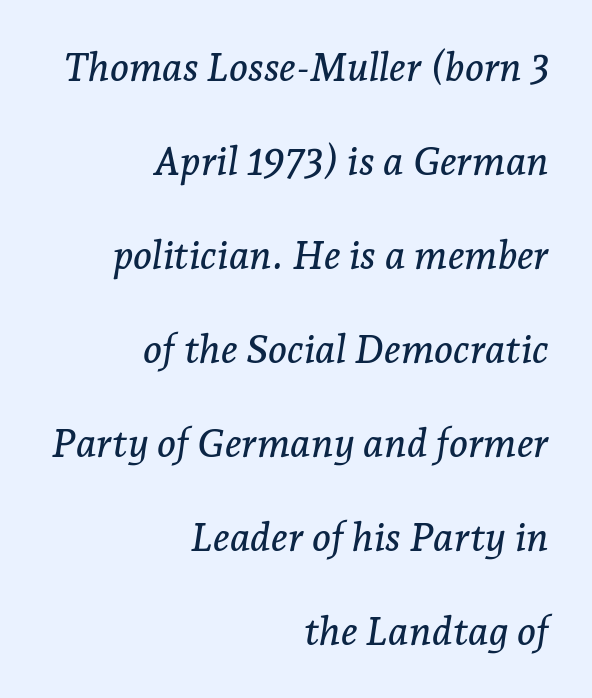
The image shows 40 px serif type, italic (leaning right); set right-aligned, loose line spacing (2.35x), normal letter spacing, not underlined; low stroke contrast and a medium x-height.
